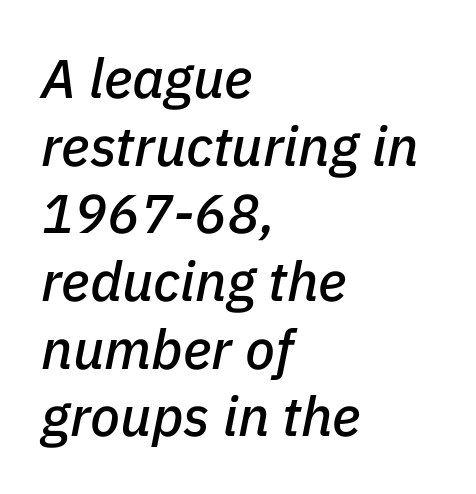
Q: Is the text italic (slanted)? A: Yes, it leans right by about 11 degrees.
Q: Is the text underlined? A: No.
Q: How is the paragraph aligned? A: Left-aligned.
Q: Is the spacing between letters normal or unusually wide? A: Normal.
Q: Width (condensed, normal, or wide)? A: Normal.
Q: Stroke contrast? A: Low.
Q: x-height? A: Medium.
Q: Monospaced? A: No.
